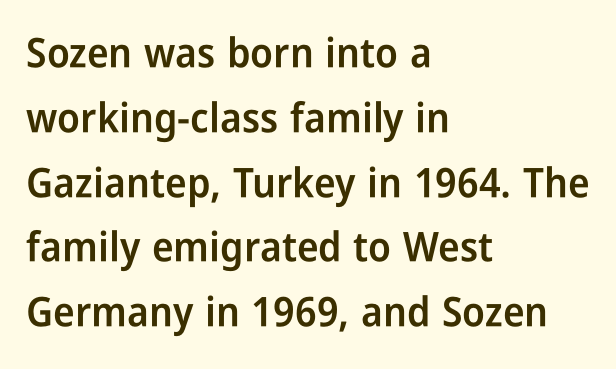
You can tell from the bare stems that sans-serif type was used. The passage shown stacks its lines at a standard gap. The paragraph shown leans on its left margin. The gaps between neighbouring characters are ordinary and unremarkable.
